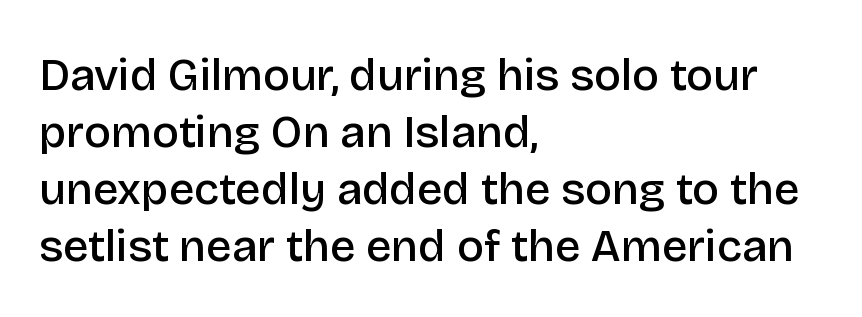
{"serif": "no", "italic": "no", "bold": "semi", "weight": "semibold", "width": "normal", "stroke_contrast": "low", "x_height": "large", "monospaced": "no", "underline": "no", "align": "left", "line_spacing": "normal", "line_spacing_ratio": 1.27, "letter_spacing": "normal", "letter_spacing_em": 0.0, "glyph_px": 45}
